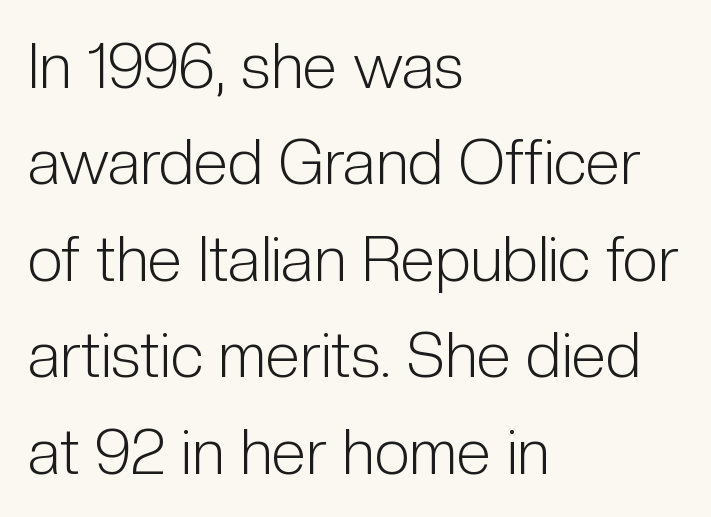
The image shows 63 px light, condensed sans-serif type, upright; set left-aligned, normal line spacing (1.53x), normal letter spacing, not underlined; low stroke contrast and a medium x-height.
